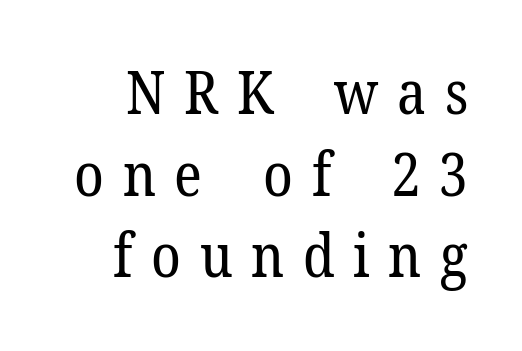
The image shows 60 px regular-weight serif type, upright; set normal line spacing (1.36x), unusually wide letter spacing (+0.31 em), not underlined; low stroke contrast and a medium x-height.
